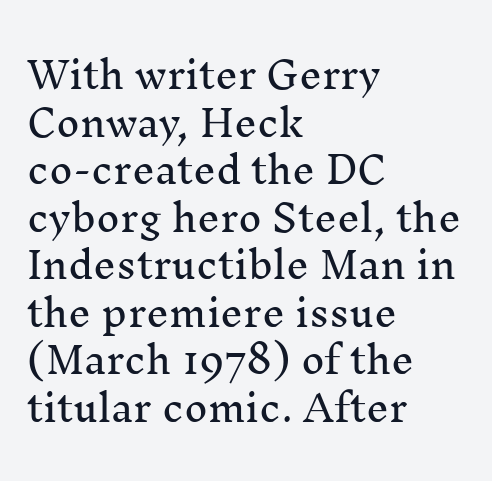
Q: Is the text italic (slanted)? A: No, it is upright.
Q: Is the typeface a serif or a sans-serif typeface? A: Serif.
Q: Is the text underlined? A: No.
Q: How is the paragraph aligned? A: Left-aligned.
Q: Is the spacing between letters normal or unusually wide? A: Normal.
Q: Is the spacing between lines tight, normal or loose? A: Normal.
Q: Width (condensed, normal, or wide)? A: Normal.
Q: Stroke contrast? A: Medium.
Q: x-height? A: Medium.
Q: Monospaced? A: No.
